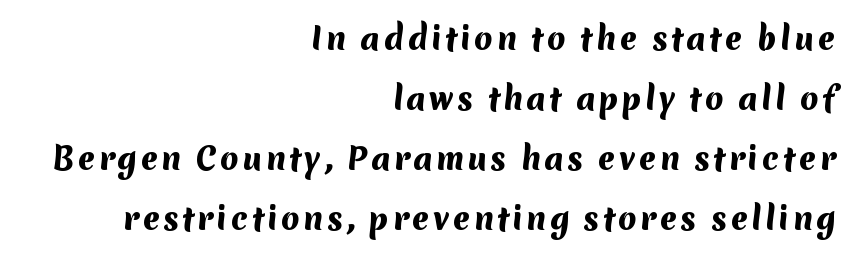
Notice how thick the strokes are: this is what a full bold looks like. Line endings align vertically; line beginnings do not. Do the characters align in a grid? No, the font is proportional. You could fit nearly another row in the gap between these rows. Check the space under the baseline: it is left empty. Stroke terminals: plain, sans-serif.
